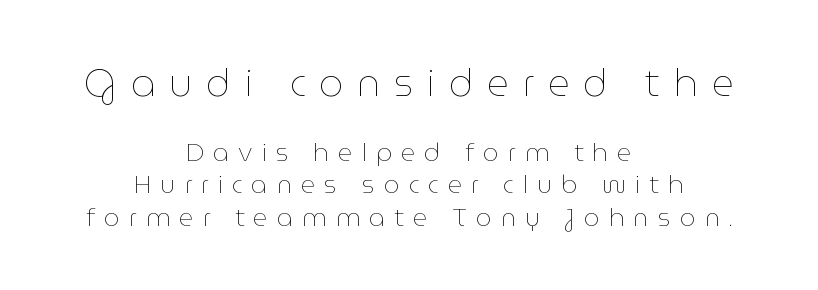
{"italic": "no", "bold": "no", "weight": "thin", "width": "normal", "stroke_contrast": "low", "x_height": "medium", "monospaced": "no", "underline": "no", "align": "center", "line_spacing": "normal", "line_spacing_ratio": 1.3, "letter_spacing": "wide", "letter_spacing_em": 0.36, "larger_block": "first", "size_ratio": 1.52, "glyph_px": 38}
